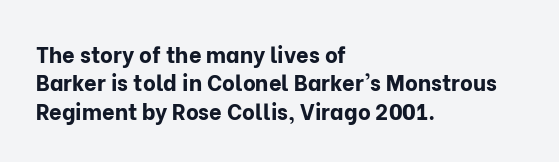
This is the regular roman posture of the typeface. The lines in this sample share a left origin and differ only in where they stop. Standard letterfit; no display-style spreading of the glyphs. Heavy-handed strokes throughout: this text is bold. The space directly below the letters is spotless.
